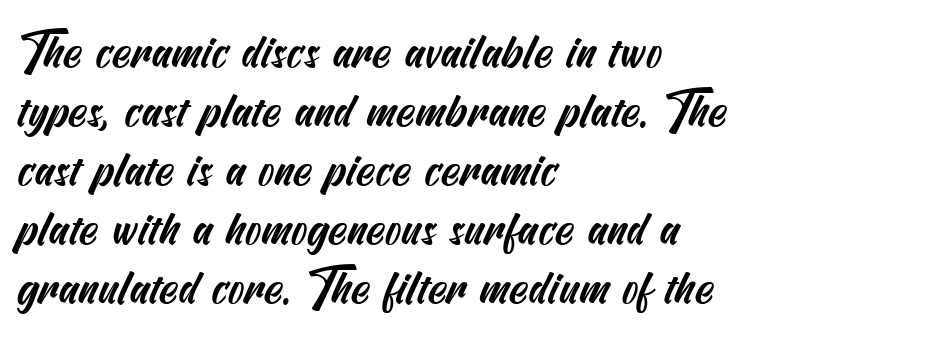
The image shows 48 px condensed sans-serif type; set left-aligned, line spacing 1.23x, normal letter spacing, not underlined; medium stroke contrast and a small x-height.
